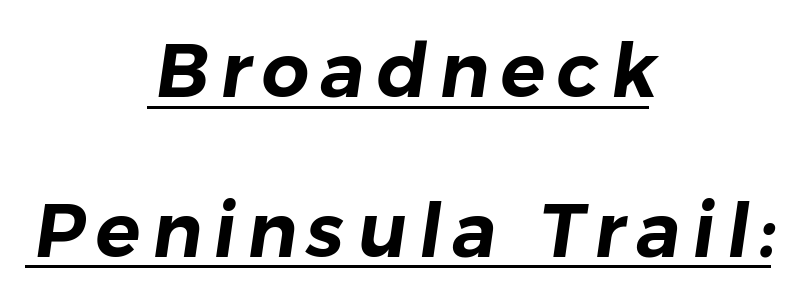
If you folded the block vertically in half, each line would mirror itself in length. If you measured baseline to baseline, you'd find a long distance. A baseline rule has been typeset under these characters. This is sans-serif lettering, the kind often seen on screens and signage. Spacing verdict: proportional, widths tailored to each character.
